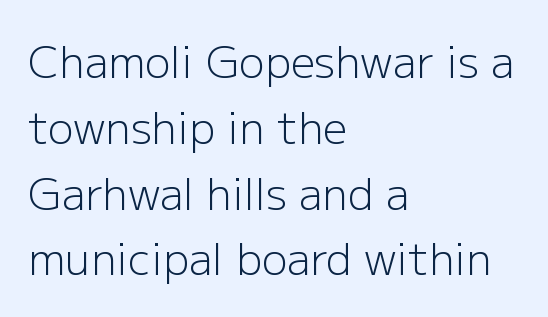
{"serif": "no", "italic": "no", "bold": "no", "weight": "light", "width": "normal", "stroke_contrast": "low", "x_height": "medium", "monospaced": "no", "underline": "no", "align": "left", "line_spacing": "normal", "line_spacing_ratio": 1.53, "letter_spacing": "normal", "letter_spacing_em": 0.0, "glyph_px": 43}
